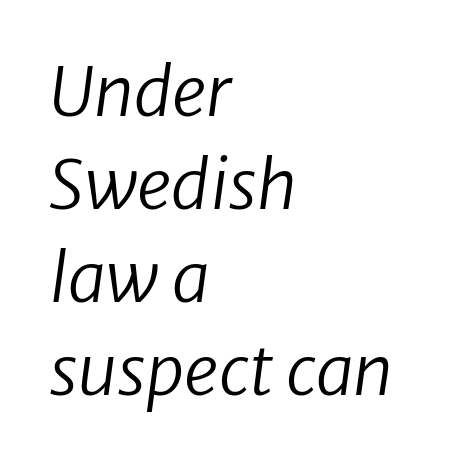
Q: Is the text bold? A: No.
Q: Is the typeface a serif or a sans-serif typeface? A: Sans-serif.
Q: Is the text underlined? A: No.
Q: How is the paragraph aligned? A: Left-aligned.
Q: Is the spacing between letters normal or unusually wide? A: Normal.
Q: Is the spacing between lines tight, normal or loose? A: Normal.
Q: Width (condensed, normal, or wide)? A: Normal.
Q: Stroke contrast? A: Low.
Q: x-height? A: Medium.
Q: Monospaced? A: No.
